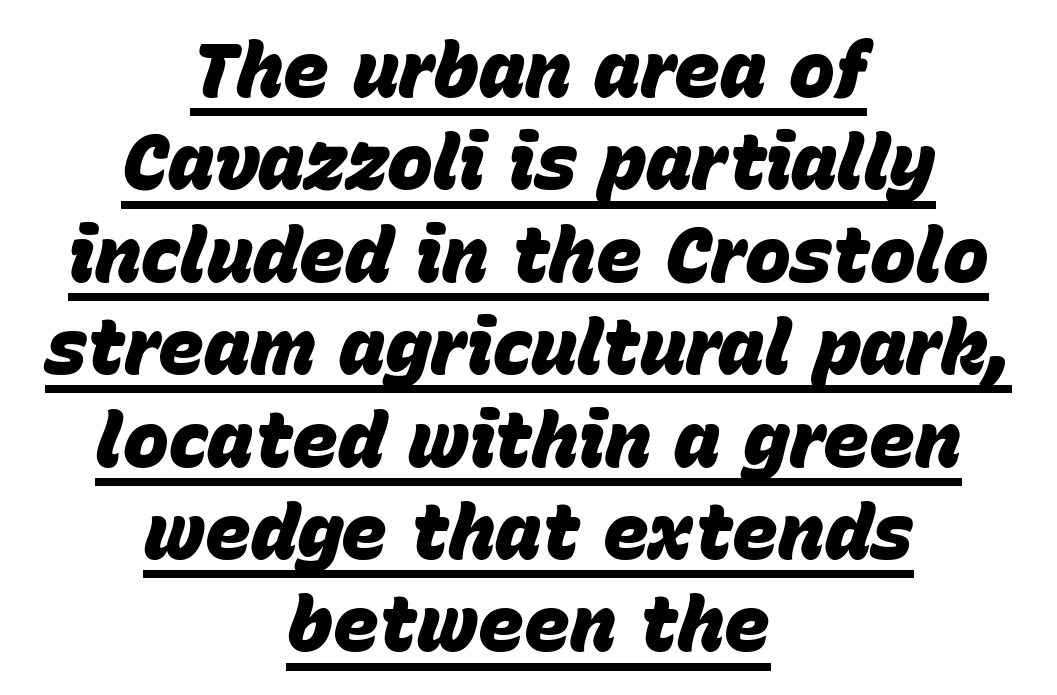
The image shows 77 px heavy type, italic (leaning right); set centered, line spacing 1.2x, normal letter spacing, underlined; low stroke contrast and a large x-height.
